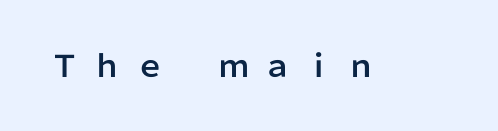
Q: Is the text italic (slanted)? A: No, it is upright.
Q: Is the typeface a serif or a sans-serif typeface? A: Sans-serif.
Q: Is the text underlined? A: No.
Q: Is the spacing between letters normal or unusually wide? A: Unusually wide.
Q: Width (condensed, normal, or wide)? A: Normal.
Q: Stroke contrast? A: Low.
Q: x-height? A: Medium.
Q: Monospaced? A: No.
